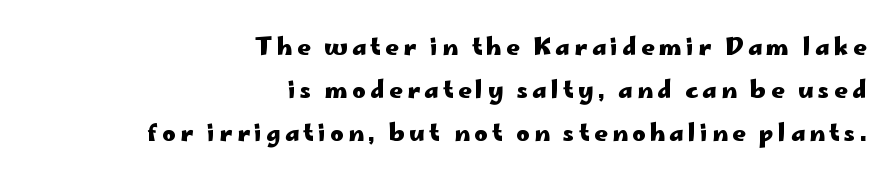
Q: Is the text bold? A: Yes.
Q: Is the text italic (slanted)? A: No, it is upright.
Q: Is the text underlined? A: No.
Q: How is the paragraph aligned? A: Right-aligned.
